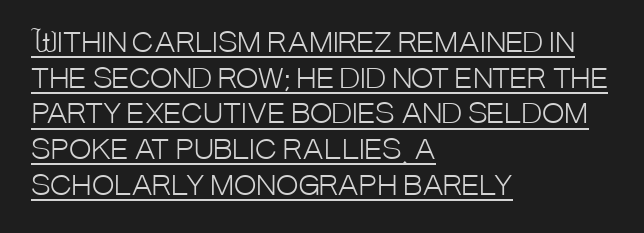
If you drew a ruler down the left edge, every line would touch it. Vertical spacing — default. Like a heading marked for emphasis, these lines bear an underscore. These lines were composed using upright roman letters. Bold? No — there's no thickening of the strokes.
